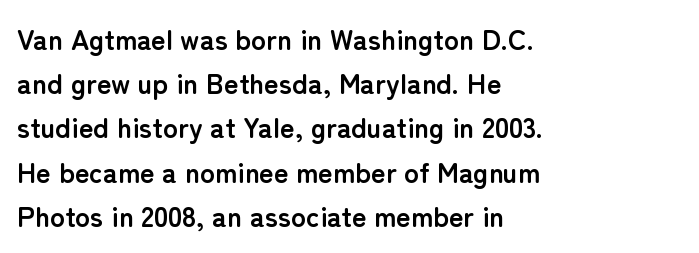
Q: Is the text bold? A: Yes.
Q: Is the text italic (slanted)? A: No, it is upright.
Q: Is the typeface a serif or a sans-serif typeface? A: Sans-serif.
Q: Is the text underlined? A: No.
Q: How is the paragraph aligned? A: Left-aligned.
Q: Is the spacing between letters normal or unusually wide? A: Normal.
Q: Is the spacing between lines tight, normal or loose? A: Normal.
Q: Width (condensed, normal, or wide)? A: Normal.
Q: Stroke contrast? A: Low.
Q: x-height? A: Medium.
Q: Monospaced? A: No.
